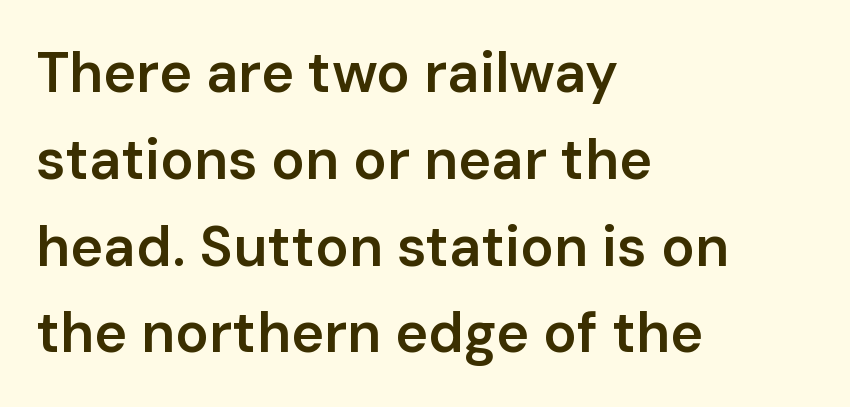
The ragged edge is on the right, which tells us the setting is flush left. Here the designer chose a conventional face with non-uniform glyph widths. Regarding leading, the lines here are spaced in the standard way. Font category for this specimen: sans-serif.
